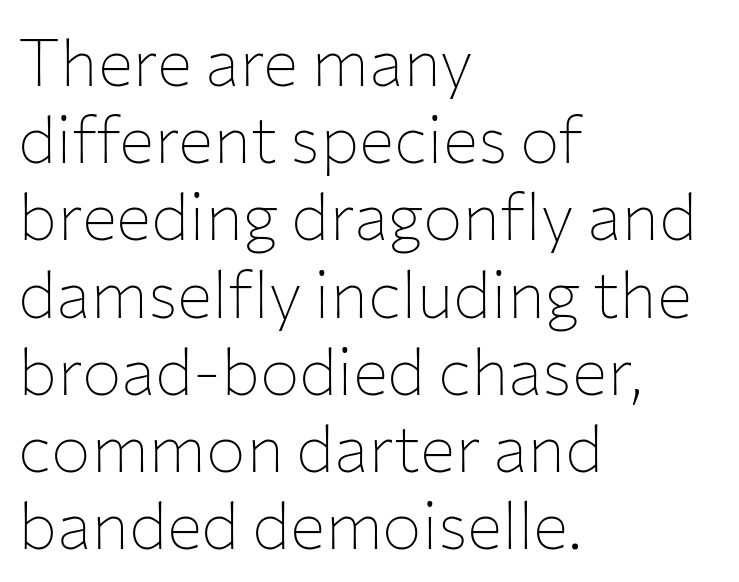
{"serif": "no", "italic": "no", "bold": "no", "weight": "thin", "width": "normal", "stroke_contrast": "low", "x_height": "medium", "monospaced": "no", "underline": "no", "align": "left", "line_spacing_ratio": 1.17, "letter_spacing": "normal", "letter_spacing_em": 0.0, "glyph_px": 66}
